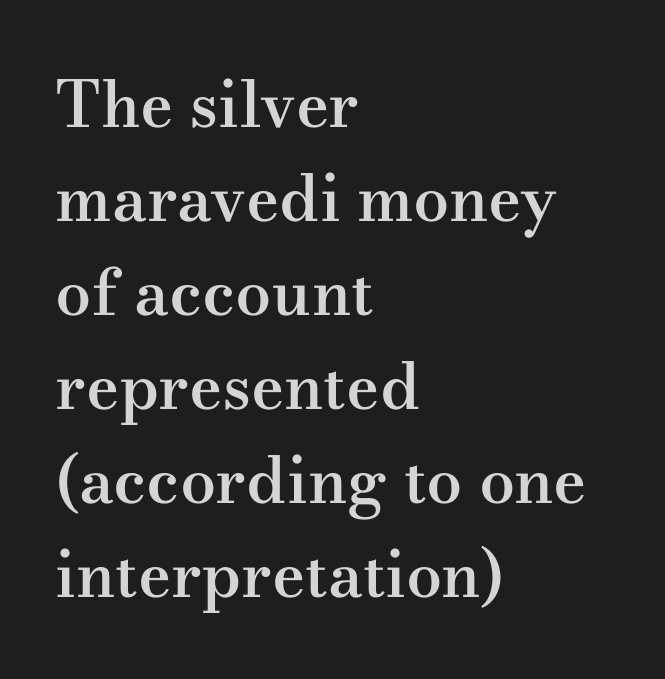
{"serif": "yes", "italic": "no", "bold": "semi", "weight": "semibold", "width": "wide", "stroke_contrast": "medium", "x_height": "small", "monospaced": "no", "underline": "no", "align": "left", "line_spacing": "normal", "line_spacing_ratio": 1.47, "letter_spacing": "normal", "letter_spacing_em": 0.0, "glyph_px": 64}
